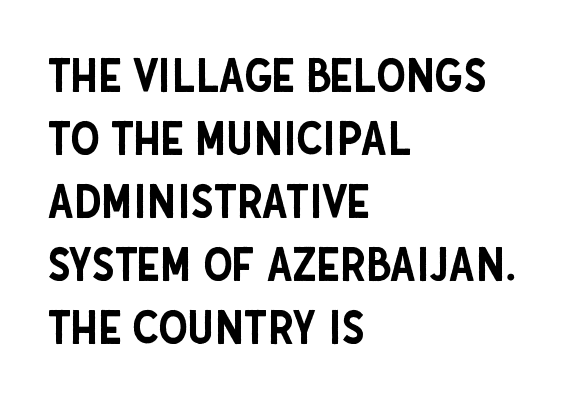
The image shows 47 px condensed sans-serif type, upright; set left-aligned, normal line spacing (1.34x), normal letter spacing, not underlined; low stroke contrast and a large x-height.
